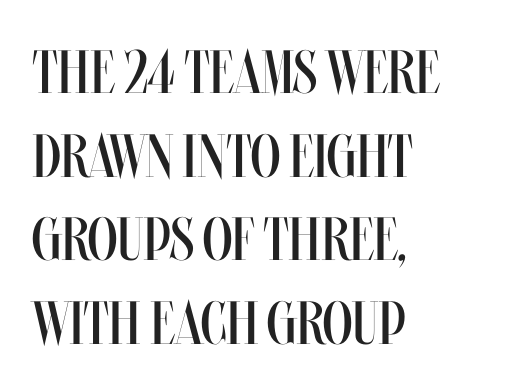
The leading is moderate, giving the passage an even texture. Looks like regular typesetting: each glyph gets only the width it needs. Glance below the letters and you will spot only blank space. The passage shown is not bold in any degree.
